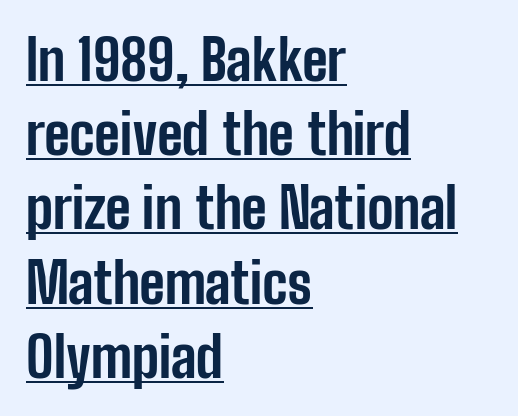
The image shows 55 px bold, condensed sans-serif type, upright; set left-aligned, normal line spacing (1.35x), normal letter spacing, underlined; low stroke contrast and a medium x-height.
